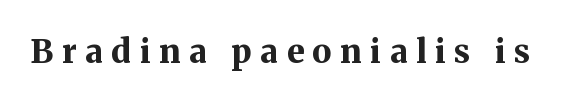
The image shows 33 px bold serif type, upright; set unusually wide letter spacing (+0.26 em), not underlined; medium stroke contrast and a medium x-height.
